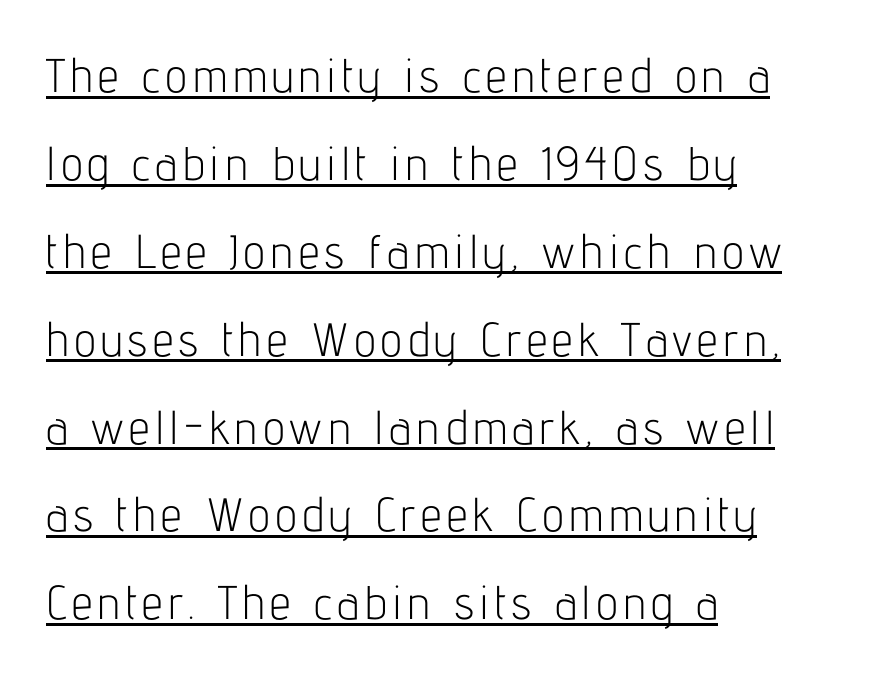
Q: Is the text bold? A: No.
Q: Is the text italic (slanted)? A: No, it is upright.
Q: Is the typeface a serif or a sans-serif typeface? A: Sans-serif.
Q: Is the text underlined? A: Yes.
Q: How is the paragraph aligned? A: Left-aligned.
Q: Width (condensed, normal, or wide)? A: Condensed.
Q: Stroke contrast? A: Low.
Q: x-height? A: Medium.
Q: Monospaced? A: No.
